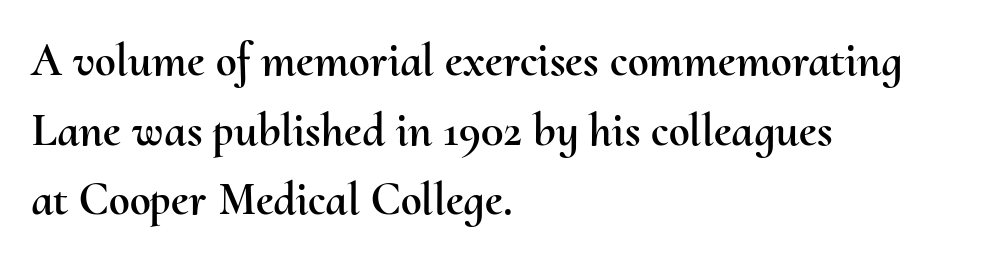
Varying glyph widths throughout — classic text-font behaviour. The space between consecutive lines is moderate. Rendered with straight, roman letterforms. Typeset ragged right — the left edge is the straight one. Descenders hang freely into open space. A typesetter would call this zero additional tracking.
